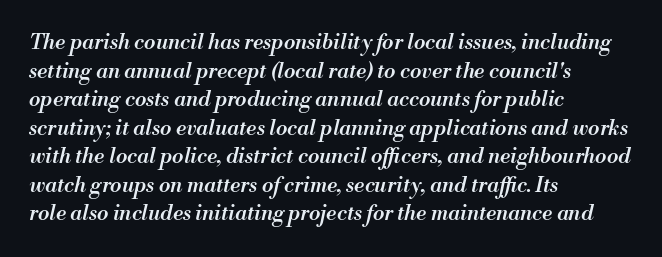
Reading down the column, the eye jumps a familiar distance to each next line. Posture: slanted. The characters look somewhat weighty, a semibold short of true bold. Type without underlining. These lines stack with their left ends in a neat column. The face used here is rendered with its standard letterfit.
